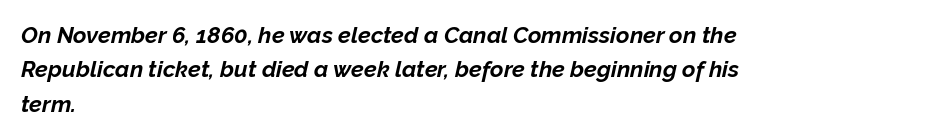
The image shows 23 px bold type, italic (leaning right); set left-aligned, normal line spacing (1.49x), normal letter spacing, not underlined.
